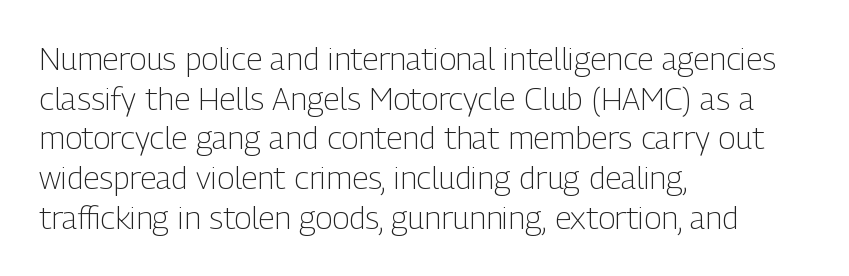
Teacher's note: observe the even left margin — that is flush-left alignment. The specimen omits any rule beneath the text block's lines. If you drew a line through each stem, it would be perfectly vertical. No letter is thick-stroked: the sample isn't bold.
